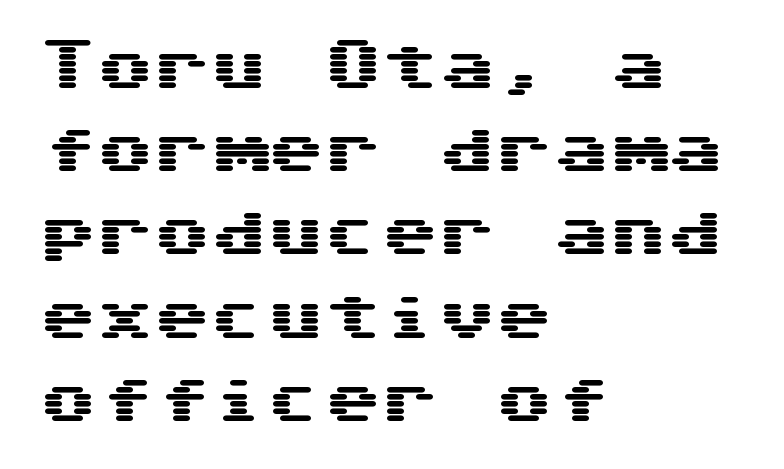
Q: Is the text italic (slanted)? A: No, it is upright.
Q: Is the typeface a serif or a sans-serif typeface? A: Sans-serif.
Q: Is the text underlined? A: No.
Q: How is the paragraph aligned? A: Left-aligned.
Q: Is the spacing between letters normal or unusually wide? A: Normal.
Q: Is the spacing between lines tight, normal or loose? A: Normal.
Q: Width (condensed, normal, or wide)? A: Wide.
Q: Stroke contrast? A: Medium.
Q: x-height? A: Medium.
